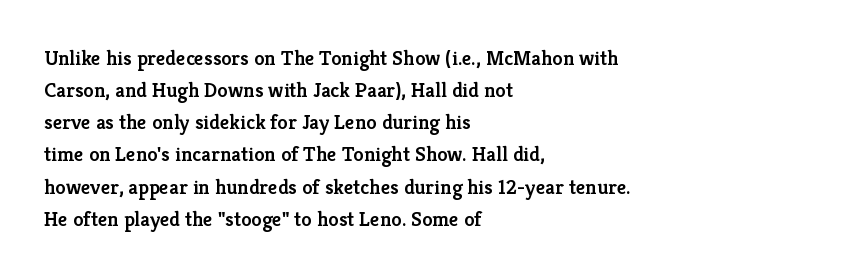
Regular leading. This sample is left-justified, so line endings fall wherever the words run out. Honestly, the letter spacing is just normal — you wouldn't notice it. The glyphs are unaccompanied by any horizontal stroke below them. Every letter is mildly thick-stroked: semibold rather than bold.
